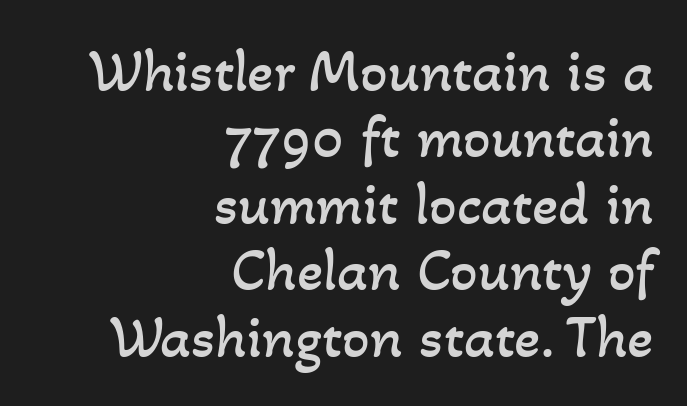
The image shows 61 px regular-weight type; set right-aligned, tight line spacing (1.09x), normal letter spacing, not underlined; low stroke contrast and a small x-height.
